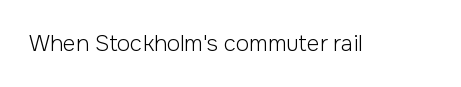
Q: Is the text bold? A: No.
Q: Is the text italic (slanted)? A: No, it is upright.
Q: Is the text underlined? A: No.
Q: Is the spacing between letters normal or unusually wide? A: Normal.
